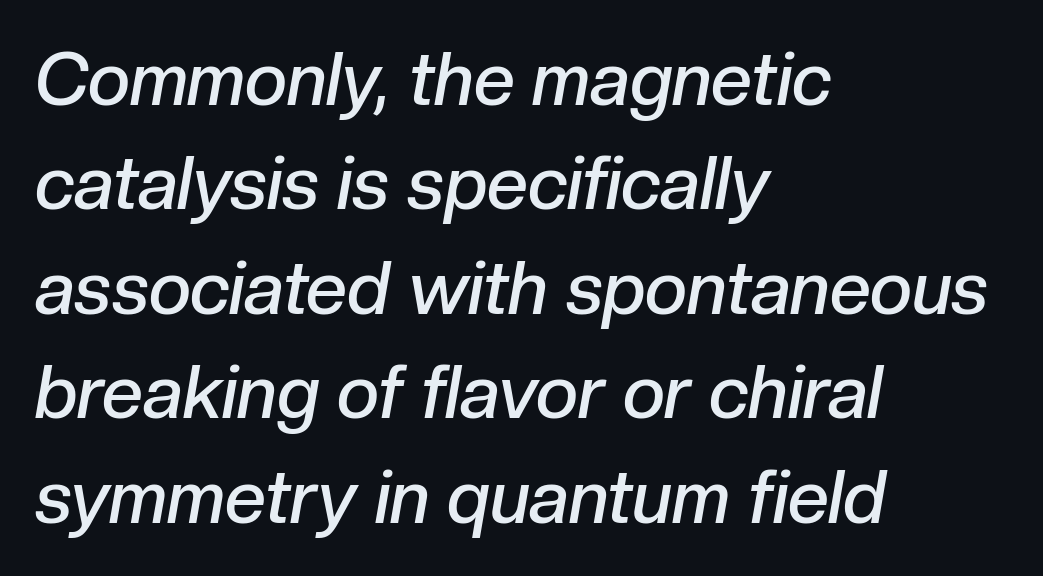
{"italic": "yes", "lean": "right", "slant_degrees": 10, "bold": "semi", "weight": "semibold", "width": "normal", "stroke_contrast": "low", "x_height": "medium", "monospaced": "no", "underline": "no", "align": "left", "line_spacing": "normal", "line_spacing_ratio": 1.43, "letter_spacing": "normal", "letter_spacing_em": 0.0, "glyph_px": 73}
